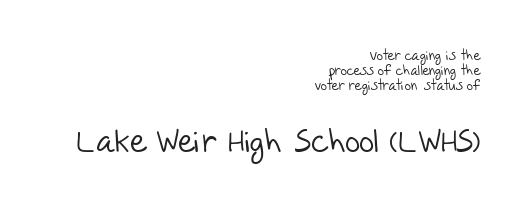
The image shows 33 px light sans-serif type; set right-aligned, tight line spacing (1.06x), normal letter spacing, not underlined; the second (bottom) block is 2.36x larger; low stroke contrast and a large x-height.
